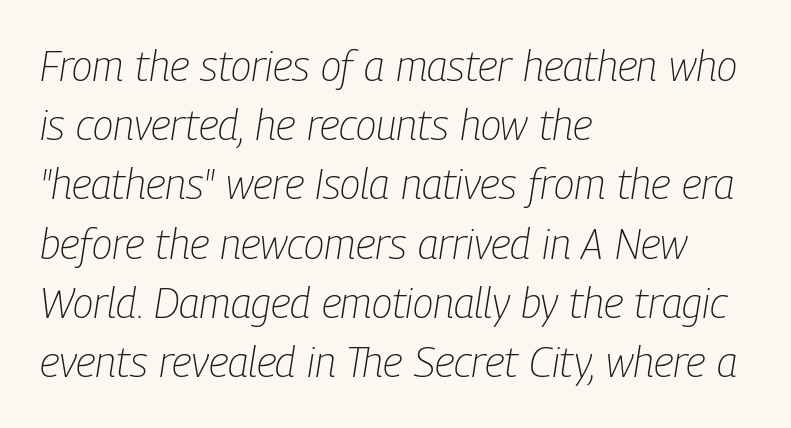
The image shows 42 px light, condensed type, italic (leaning right); set left-aligned, normal line spacing (1.41x), normal letter spacing, not underlined; low stroke contrast and a medium x-height.
